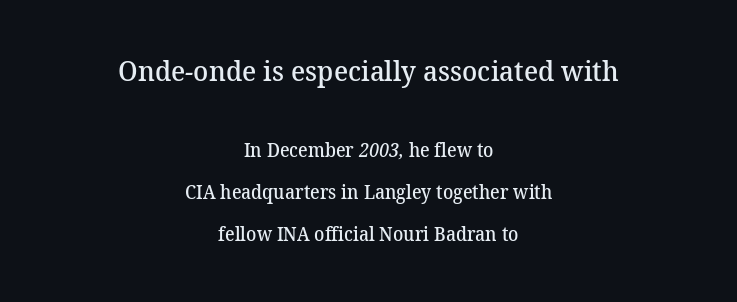
Type without underlining. In CSS terms this would be text-align: center. Standard letterfit; no display-style spreading of the glyphs. The face used here is proportionally spaced, like ordinary book or web type. The type family on display is of the serif kind.
